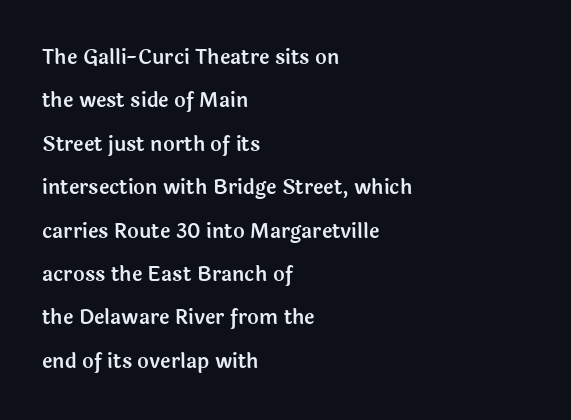
Ascenders rise straight up at ninety degrees. If you drew a ruler down the left edge, every line would touch it. Inter-character spacing is left at the font's built-in metrics. Each new line begins a long way beneath the previous one. Quick note: underline off.
